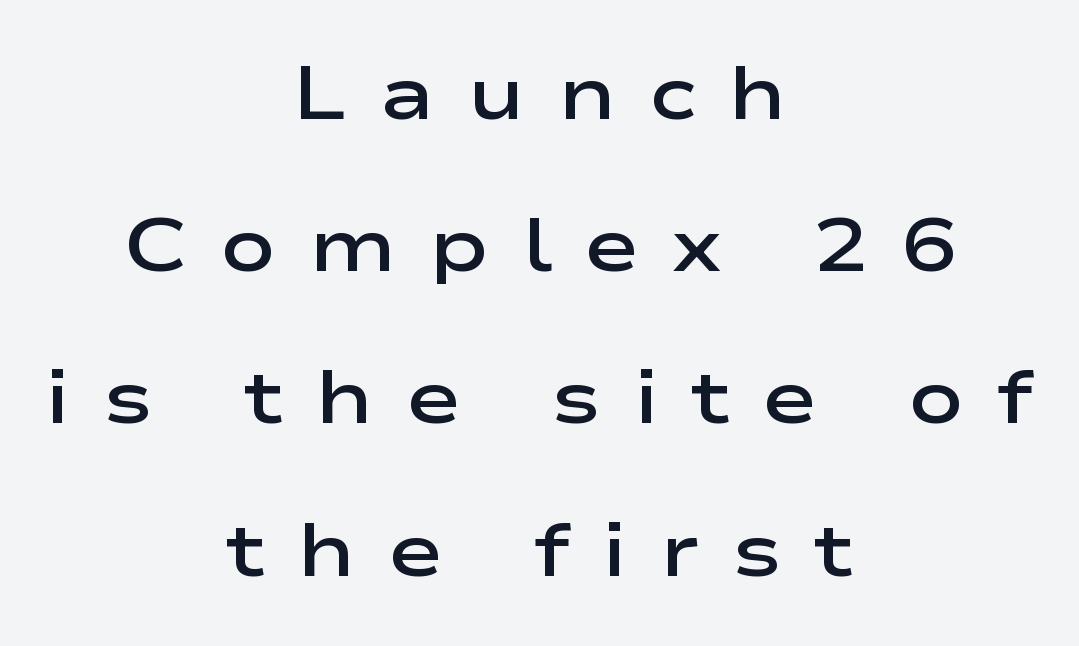
Compared with an ordinary text face, these strokes are moderately heavier — a semibold. Leftover space on each line is divided equally before and after the words. The face used here is rendered with a markedly widened letterfit. The passage shown is typed in a proportional face where columns would drift. Leading: increased.
